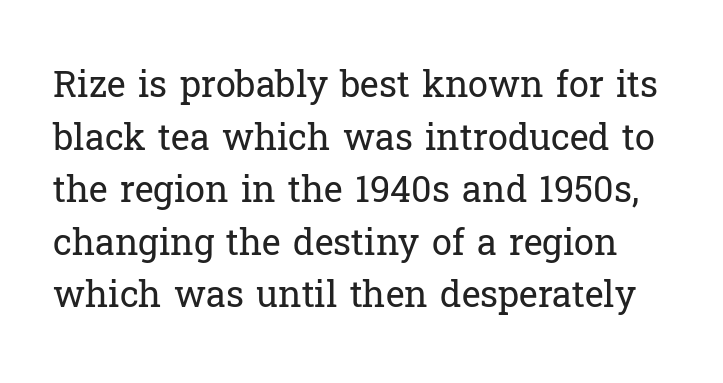
Does the lettering tilt? It doesn't — this is upright. The words here are not underlined. Classification — serif. The passage shown has conventional tracking throughout. Vertically, the passage feels balanced, rows spaced as you'd expect.
